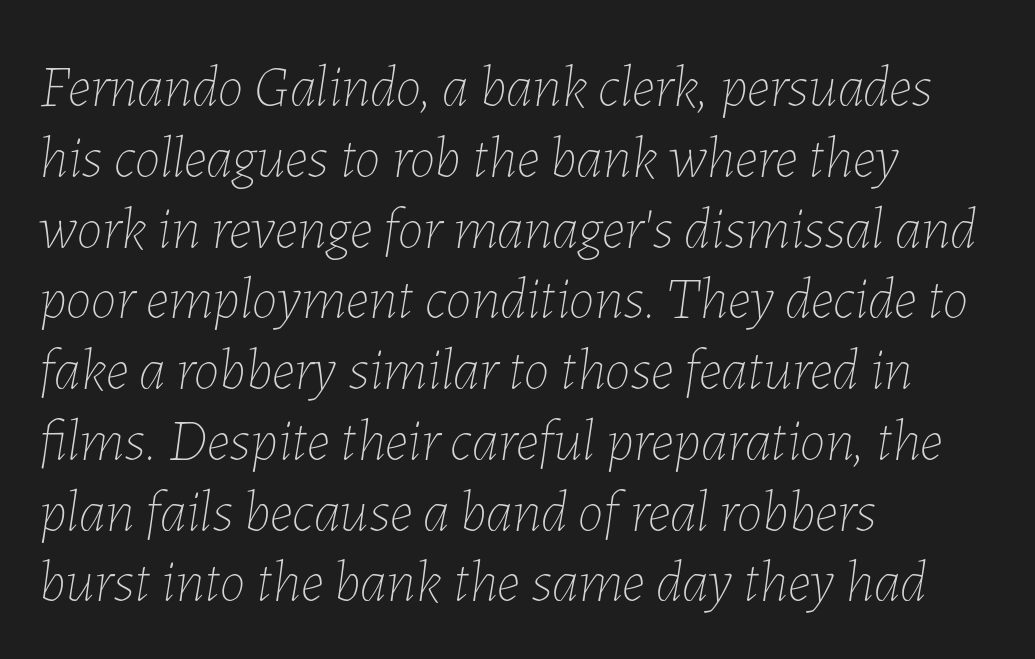
{"italic": "yes", "lean": "right", "slant_degrees": 7, "bold": "no", "weight": "thin", "width": "normal", "stroke_contrast": "low", "x_height": "medium", "monospaced": "no", "underline": "no", "align": "left", "line_spacing_ratio": 1.22, "letter_spacing": "normal", "letter_spacing_em": 0.0, "glyph_px": 58}
